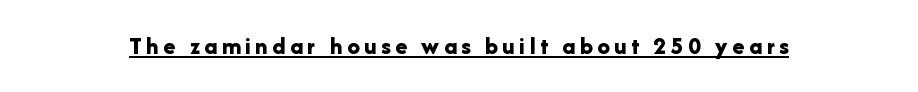
Notice how a bar underscores the lettering throughout. The axis of the letterforms is exactly vertical. Caption: bold face, heavy strokes.
